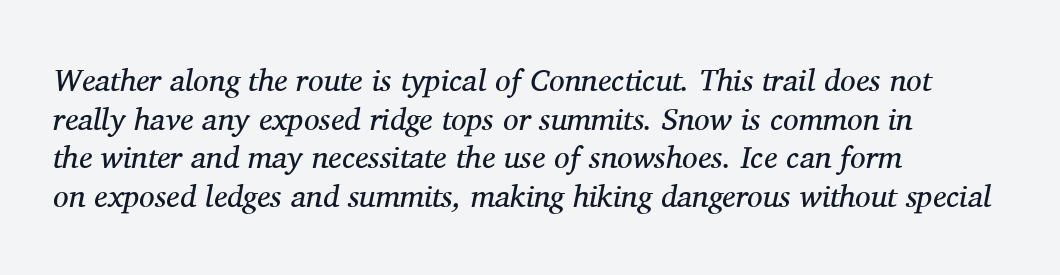
{"serif": "yes", "italic": "yes", "lean": "right", "slant_degrees": 11, "bold": "no", "weight": "regular", "width": "normal", "stroke_contrast": "medium", "x_height": "medium", "monospaced": "no", "underline": "no", "align": "left", "line_spacing": "normal", "line_spacing_ratio": 1.25, "letter_spacing": "normal", "letter_spacing_em": 0.0, "glyph_px": 31}
